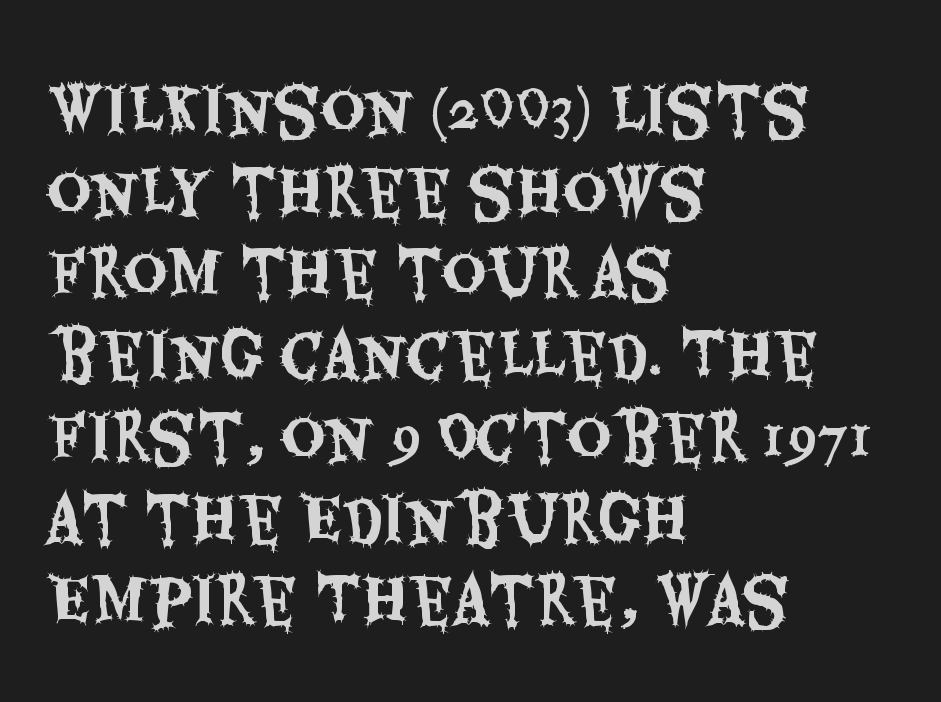
Is there any slant? The stems are plumb. Varying glyph widths throughout — classic text-font behaviour. Line starts are locked; line ends wander. Interline gaps are of average width in this sample. Type style note: lacks serifs.
